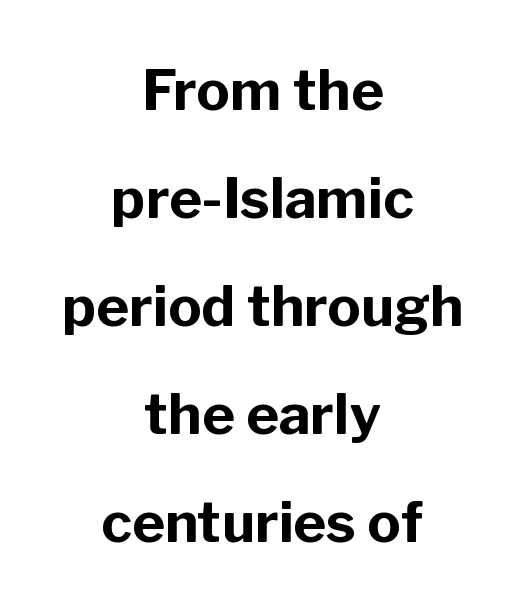
Q: Is the text bold? A: Yes.
Q: Is the text italic (slanted)? A: No, it is upright.
Q: Is the typeface a serif or a sans-serif typeface? A: Sans-serif.
Q: Is the text underlined? A: No.
Q: How is the paragraph aligned? A: Centered.
Q: Is the spacing between letters normal or unusually wide? A: Normal.
Q: Is the spacing between lines tight, normal or loose? A: Loose.
Q: Width (condensed, normal, or wide)? A: Normal.
Q: Stroke contrast? A: Low.
Q: x-height? A: Medium.
Q: Monospaced? A: No.
